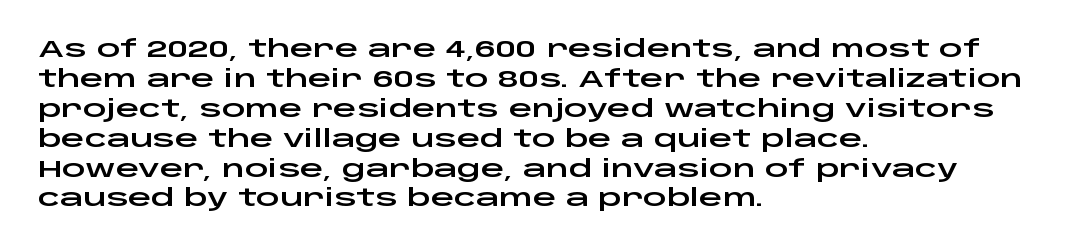
The image shows 23 px text type, upright; set left-aligned, normal line spacing (1.3x), normal letter spacing, not underlined.
